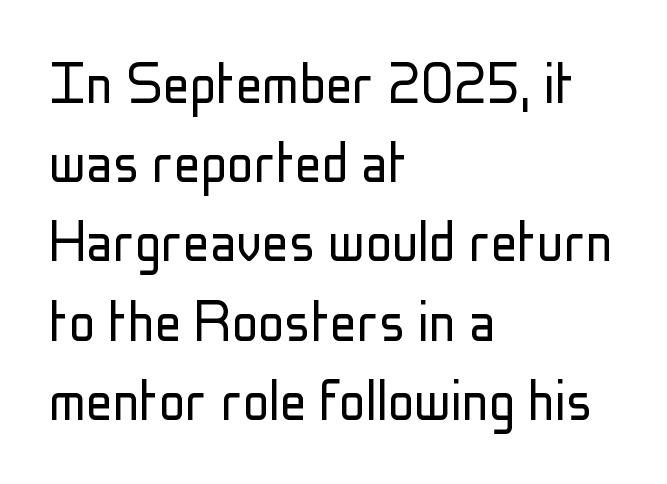
The image shows 66 px light, condensed sans-serif type, upright; set left-aligned, line spacing 1.2x, normal letter spacing, not underlined; low stroke contrast and a medium x-height.
